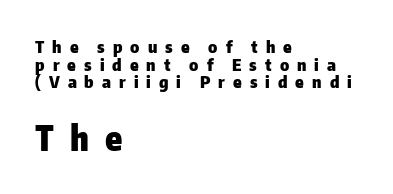
Horizontally, the lines are justified to the leading edge only. The leading is snug, giving the passage a crowded texture. The strip under each line holds only bare page. Tall strokes in this sample are plumb rather than angled. Varying glyph widths throughout — classic text-font behaviour.
